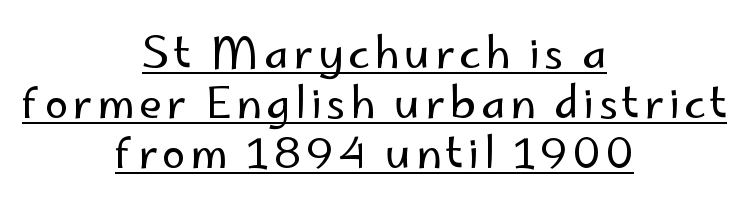
{"serif": "no", "italic": "no", "bold": "no", "weight": "regular", "width": "normal", "stroke_contrast": "low", "x_height": "small", "monospaced": "no", "underline": "yes", "align": "center", "line_spacing_ratio": 1.19, "glyph_px": 42}
